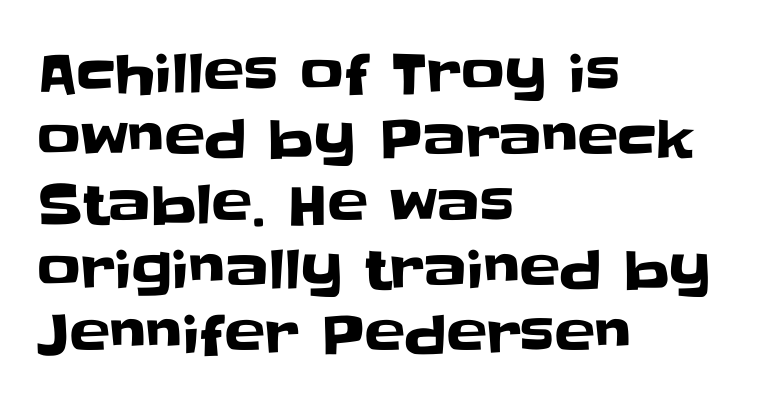
{"serif": "no", "italic": "no", "width": "normal", "stroke_contrast": "low", "x_height": "large", "monospaced": "no", "underline": "no", "align": "left", "line_spacing_ratio": 1.21, "letter_spacing": "normal", "letter_spacing_em": 0.0, "glyph_px": 54}
